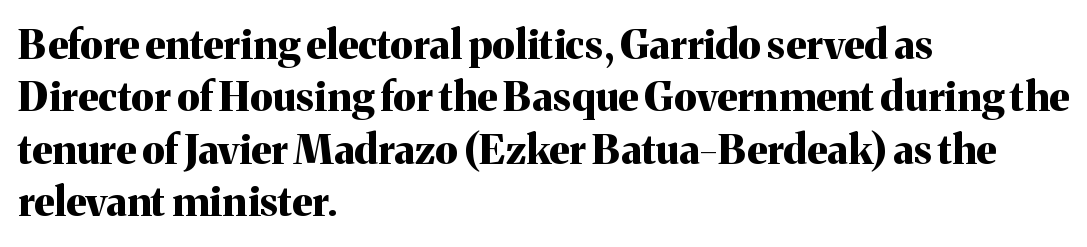
{"serif": "yes", "italic": "no", "bold": "yes", "weight": "bold", "width": "normal", "stroke_contrast": "medium", "x_height": "medium", "monospaced": "no", "underline": "no", "align": "left", "line_spacing": "normal", "line_spacing_ratio": 1.28, "letter_spacing": "normal", "letter_spacing_em": 0.0, "glyph_px": 41}
